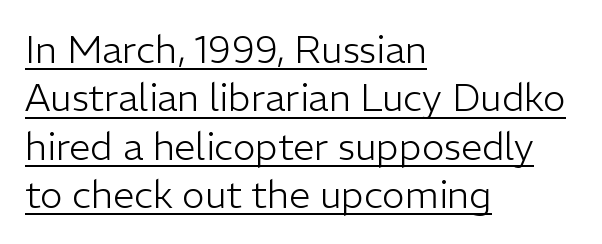
{"serif": "no", "italic": "no", "bold": "no", "weight": "light", "width": "normal", "stroke_contrast": "low", "x_height": "medium", "monospaced": "no", "underline": "yes", "align": "left", "line_spacing": "normal", "line_spacing_ratio": 1.27, "letter_spacing": "normal", "letter_spacing_em": 0.0, "glyph_px": 38}
